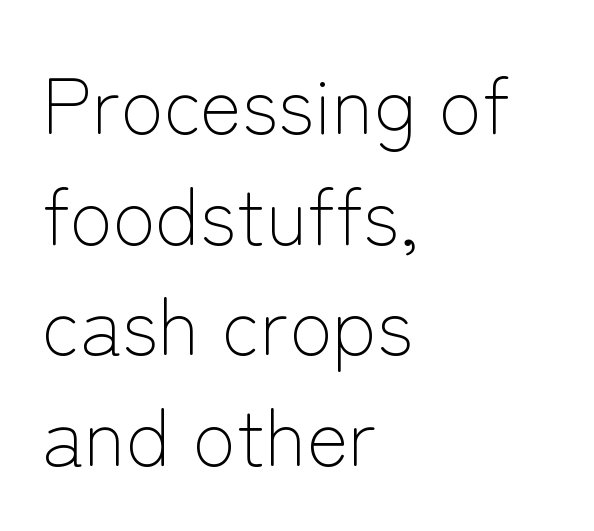
{"serif": "no", "italic": "no", "bold": "no", "weight": "light", "width": "normal", "stroke_contrast": "low", "x_height": "medium", "monospaced": "no", "underline": "no", "align": "left", "line_spacing": "normal", "line_spacing_ratio": 1.4, "letter_spacing": "normal", "letter_spacing_em": 0.0, "glyph_px": 79}
